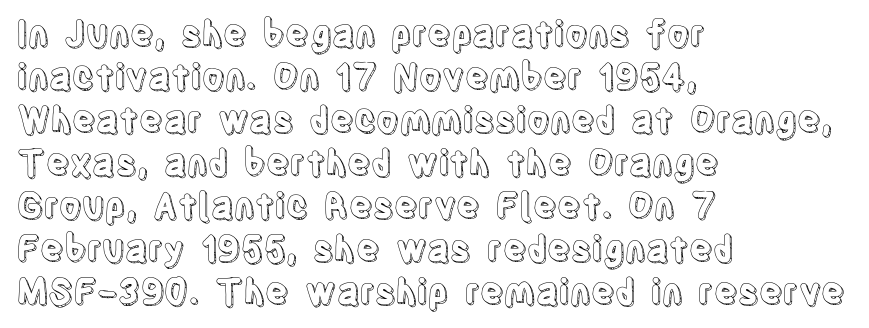
The image shows 35 px condensed type, upright; set left-aligned, line spacing 1.23x, normal letter spacing, not underlined; a large x-height.
